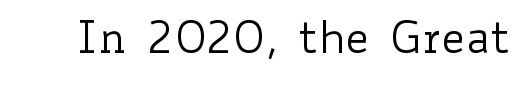
Q: Is the text bold? A: No.
Q: Is the text italic (slanted)? A: No, it is upright.
Q: Is the text underlined? A: No.
Q: Is the spacing between letters normal or unusually wide? A: Normal.
Q: Width (condensed, normal, or wide)? A: Wide.
Q: Stroke contrast? A: Low.
Q: x-height? A: Small.
Q: Monospaced? A: No.
